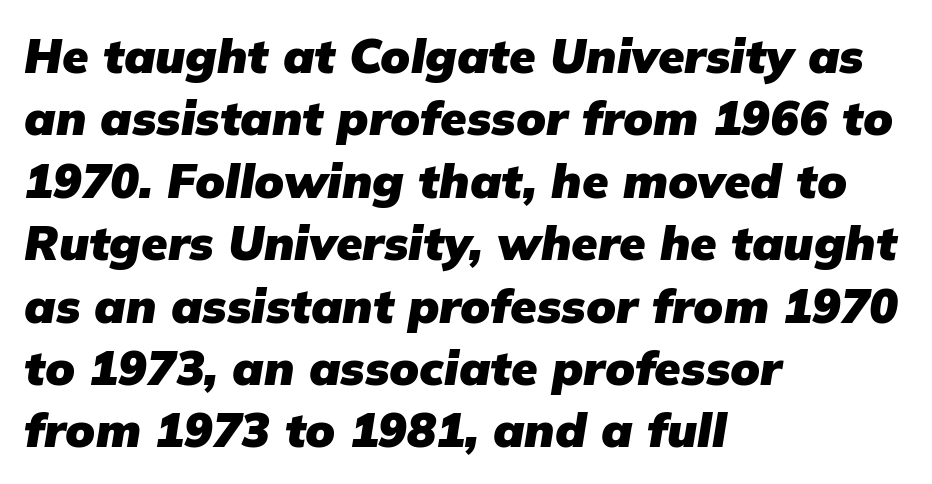
{"italic": "yes", "lean": "right", "slant_degrees": 9, "bold": "yes", "weight": "heavy", "width": "normal", "stroke_contrast": "low", "x_height": "medium", "monospaced": "no", "underline": "no", "align": "left", "line_spacing": "normal", "line_spacing_ratio": 1.3, "letter_spacing": "normal", "letter_spacing_em": 0.0, "glyph_px": 48}
